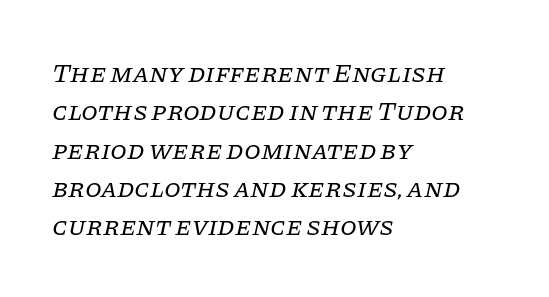
The image shows 27 px text type, italic (leaning right); set left-aligned, normal line spacing (1.42x), normal letter spacing, not underlined.
